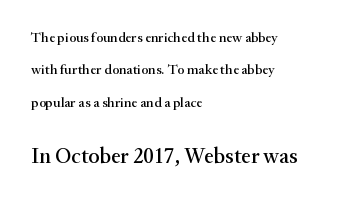
Visually the block forms a straight wall on the left and a jagged coastline on the right. This sample trades compactness for vertical openness between lines. Whoever set this made the second block the dominant, larger element. Style check: upright.
